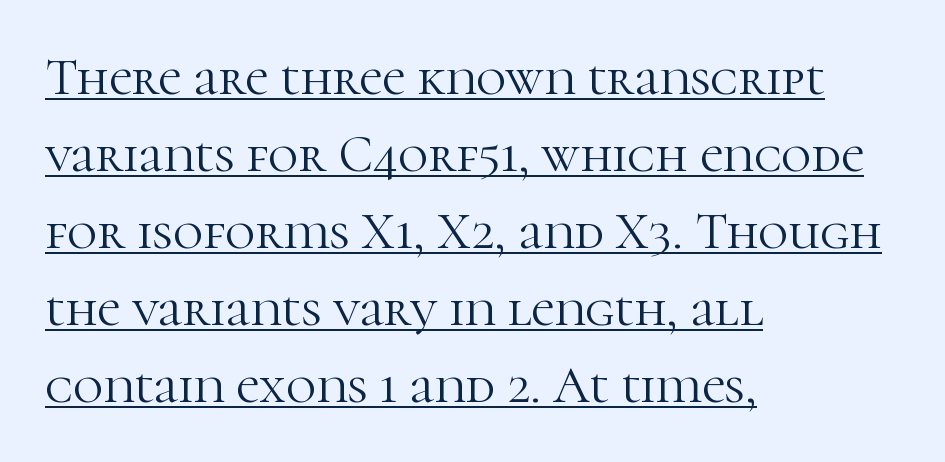
Q: Is the text bold? A: No.
Q: Is the text italic (slanted)? A: No, it is upright.
Q: Is the typeface a serif or a sans-serif typeface? A: Serif.
Q: Is the text underlined? A: Yes.
Q: How is the paragraph aligned? A: Left-aligned.
Q: Is the spacing between letters normal or unusually wide? A: Normal.
Q: Is the spacing between lines tight, normal or loose? A: Normal.
Q: Width (condensed, normal, or wide)? A: Normal.
Q: Stroke contrast? A: High.
Q: x-height? A: Medium.
Q: Monospaced? A: No.
